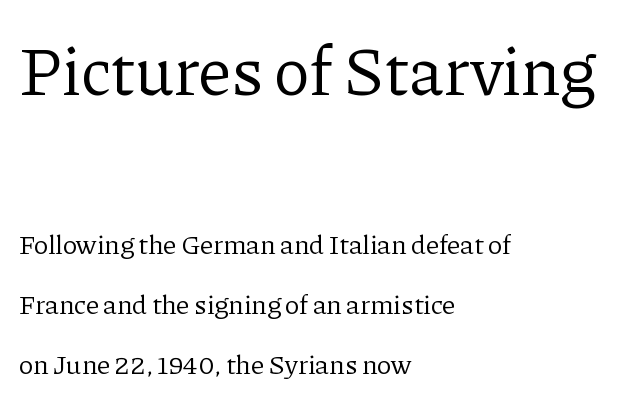
{"serif": "yes", "italic": "no", "bold": "no", "weight": "regular", "width": "normal", "stroke_contrast": "low", "x_height": "medium", "monospaced": "no", "underline": "no", "align": "left", "line_spacing": "loose", "line_spacing_ratio": 2.22, "letter_spacing": "normal", "letter_spacing_em": 0.0, "larger_block": "first", "size_ratio": 2.52, "glyph_px": 68}
